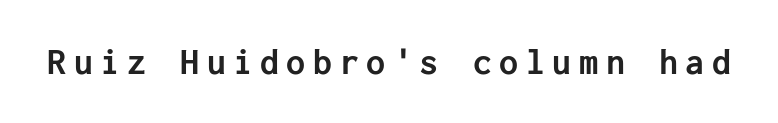
Q: Is the text bold? A: Yes.
Q: Is the text italic (slanted)? A: No, it is upright.
Q: Is the typeface a serif or a sans-serif typeface? A: Sans-serif.
Q: Is the text underlined? A: No.
Q: Is the spacing between letters normal or unusually wide? A: Unusually wide.
Q: Width (condensed, normal, or wide)? A: Normal.
Q: Stroke contrast? A: Low.
Q: x-height? A: Medium.
